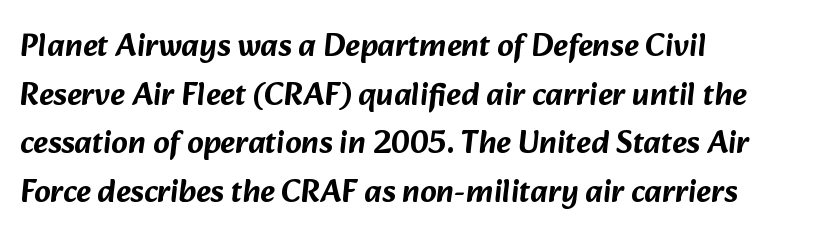
The image shows 32 px sans-serif type; set left-aligned, normal line spacing (1.52x), normal letter spacing, not underlined; low stroke contrast and a medium x-height.
